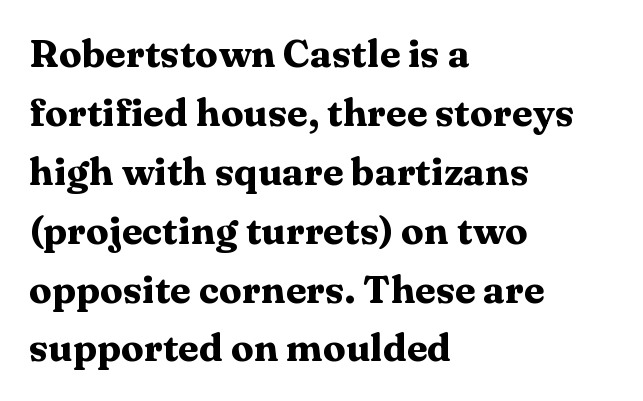
{"serif": "yes", "italic": "no", "bold": "yes", "weight": "heavy", "width": "wide", "stroke_contrast": "medium", "x_height": "medium", "monospaced": "no", "underline": "no", "align": "left", "line_spacing": "normal", "line_spacing_ratio": 1.55, "letter_spacing": "normal", "letter_spacing_em": 0.0, "glyph_px": 38}
